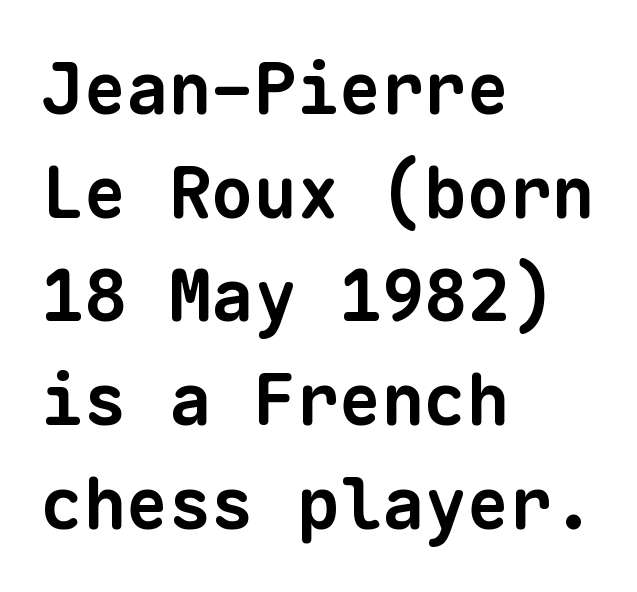
The image shows 71 px bold sans-serif type, monospaced; set left-aligned, normal line spacing (1.46x), normal letter spacing, not underlined; low stroke contrast and a medium x-height.
